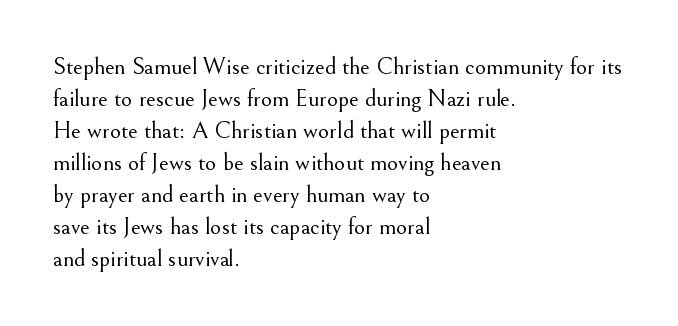
Q: Is the text bold? A: No.
Q: Is the text italic (slanted)? A: No, it is upright.
Q: Is the text underlined? A: No.
Q: How is the paragraph aligned? A: Left-aligned.
Q: Is the spacing between letters normal or unusually wide? A: Normal.
Q: Is the spacing between lines tight, normal or loose? A: Normal.
